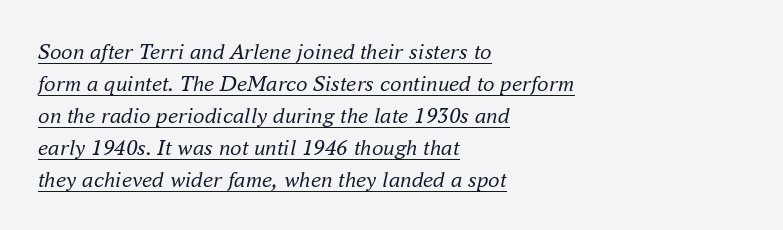
The image shows 23 px text type, italic (leaning right); set left-aligned, normal line spacing (1.39x), normal letter spacing, underlined.
